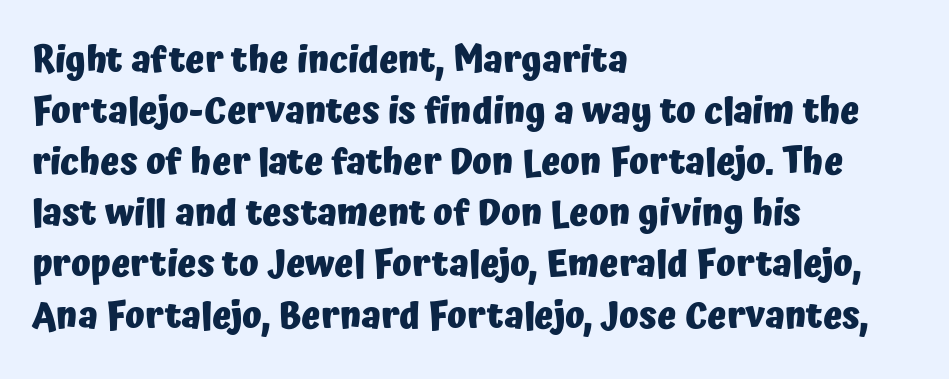
Q: Is the text bold? A: Yes.
Q: Is the text italic (slanted)? A: No, it is upright.
Q: Is the typeface a serif or a sans-serif typeface? A: Sans-serif.
Q: Is the text underlined? A: No.
Q: How is the paragraph aligned? A: Left-aligned.
Q: Is the spacing between letters normal or unusually wide? A: Normal.
Q: Is the spacing between lines tight, normal or loose? A: Normal.
Q: Width (condensed, normal, or wide)? A: Normal.
Q: Stroke contrast? A: Low.
Q: x-height? A: Medium.
Q: Monospaced? A: No.
